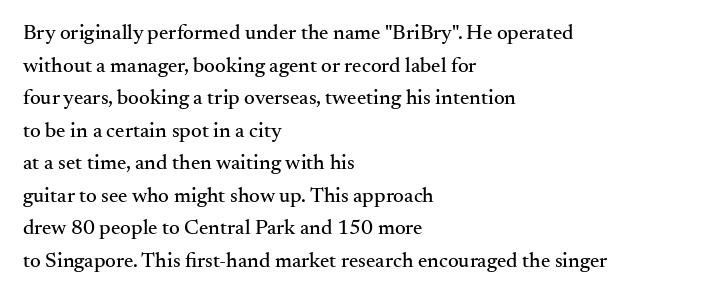
{"italic": "no", "underline": "no", "align": "left", "line_spacing": "normal", "line_spacing_ratio": 1.55, "letter_spacing": "normal", "letter_spacing_em": 0.0, "glyph_px": 21}
